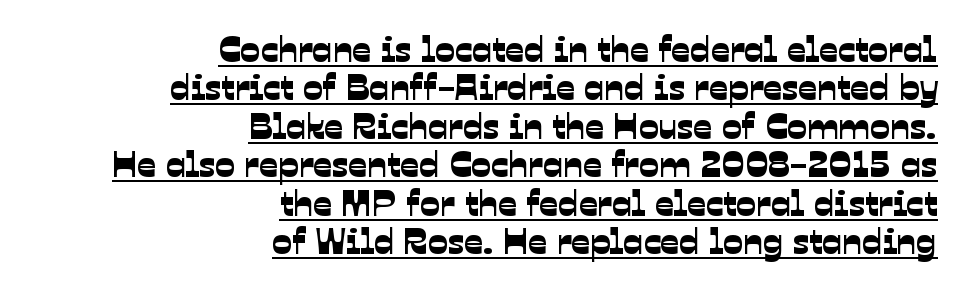
The paragraph shown leans on its right margin. The specimen includes a rule beneath the text block's lines. A typesetter would call this proportional, since set widths differ per character. Observe the absence of serifs on each vertical stroke in this sample. The leading is snug, giving the passage a crowded texture.
